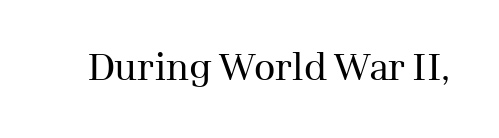
The image shows 37 px regular-weight serif type, upright; set normal letter spacing, not underlined; medium stroke contrast and a medium x-height.
